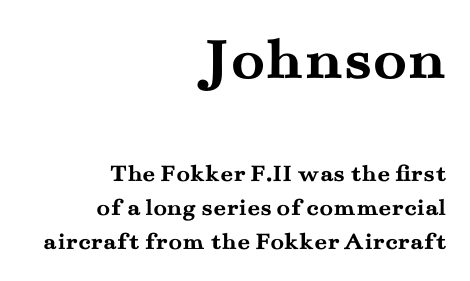
Italic? Not at all — the glyphs are vertical. Spacing verdict: proportional, widths tailored to each character. Check where the strokes stop: tiny serifs finish them off. Notice how thick the strokes are: this is what a full bold looks like. Spacing between characters is what you'd get straight out of the box. The paragraph has a hard right edge and a soft left edge.
